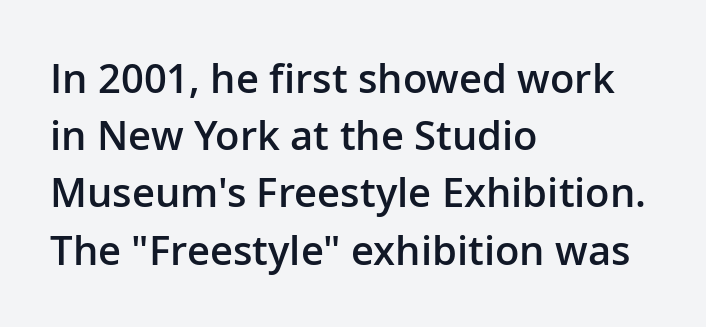
Q: Is the text bold? A: Semi-bold.
Q: Is the text italic (slanted)? A: No, it is upright.
Q: Is the typeface a serif or a sans-serif typeface? A: Sans-serif.
Q: Is the text underlined? A: No.
Q: How is the paragraph aligned? A: Left-aligned.
Q: Is the spacing between letters normal or unusually wide? A: Normal.
Q: Is the spacing between lines tight, normal or loose? A: Normal.
Q: Width (condensed, normal, or wide)? A: Normal.
Q: Stroke contrast? A: Low.
Q: x-height? A: Medium.
Q: Monospaced? A: No.
